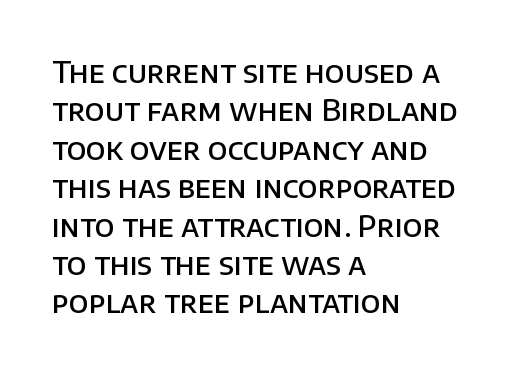
{"serif": "no", "italic": "no", "bold": "semi", "weight": "semibold", "width": "normal", "stroke_contrast": "low", "x_height": "large", "monospaced": "no", "underline": "no", "align": "left", "line_spacing": "normal", "line_spacing_ratio": 1.28, "letter_spacing": "normal", "letter_spacing_em": 0.0, "glyph_px": 30}
